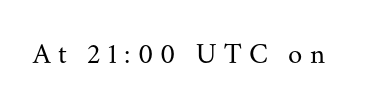
{"serif": "yes", "italic": "no", "bold": "no", "weight": "regular", "width": "normal", "stroke_contrast": "medium", "x_height": "small", "monospaced": "no", "underline": "no", "letter_spacing": "wide", "letter_spacing_em": 0.25, "glyph_px": 29}
